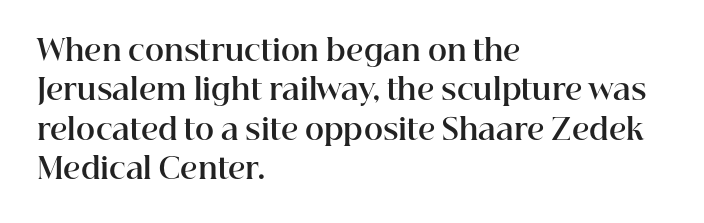
{"serif": "yes", "italic": "no", "bold": "yes", "weight": "bold", "width": "normal", "stroke_contrast": "high", "x_height": "medium", "monospaced": "no", "underline": "no", "align": "left", "line_spacing": "normal", "line_spacing_ratio": 1.36, "letter_spacing": "normal", "letter_spacing_em": 0.0, "glyph_px": 29}
